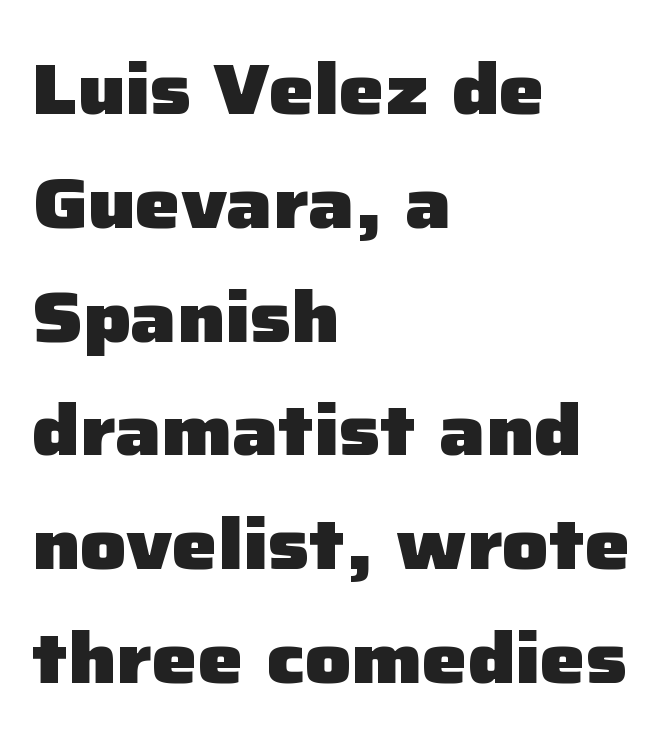
The image shows 72 px heavy sans-serif type, upright; set left-aligned, normal line spacing (1.58x), normal letter spacing, not underlined; low stroke contrast and a medium x-height.
